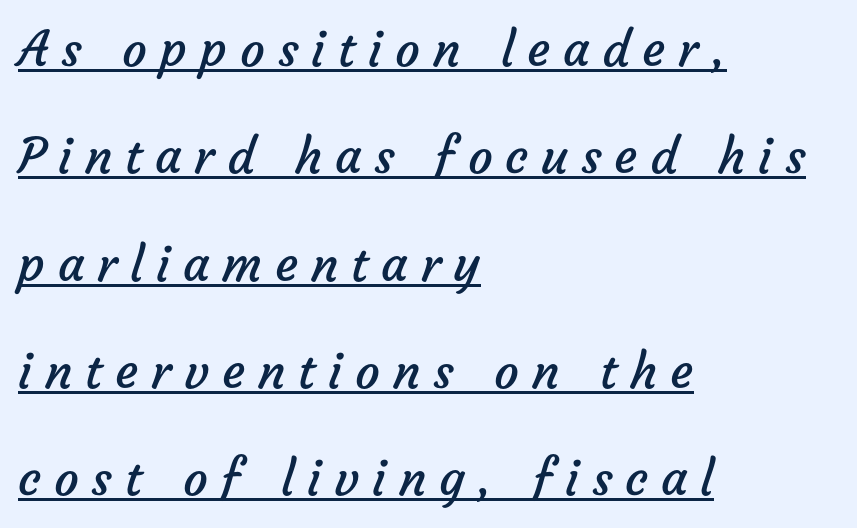
{"serif": "no", "bold": "no", "weight": "regular", "width": "normal", "stroke_contrast": "low", "x_height": "medium", "monospaced": "no", "underline": "yes", "align": "left", "line_spacing": "loose", "line_spacing_ratio": 2.19, "letter_spacing": "wide", "letter_spacing_em": 0.26, "glyph_px": 49}
